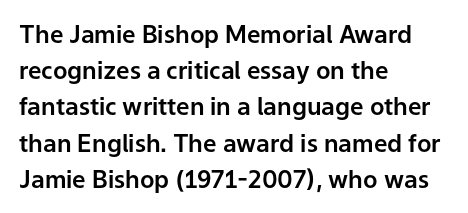
{"italic": "no", "underline": "no", "align": "left", "line_spacing": "normal", "line_spacing_ratio": 1.51, "letter_spacing": "normal", "letter_spacing_em": 0.0, "glyph_px": 24}
